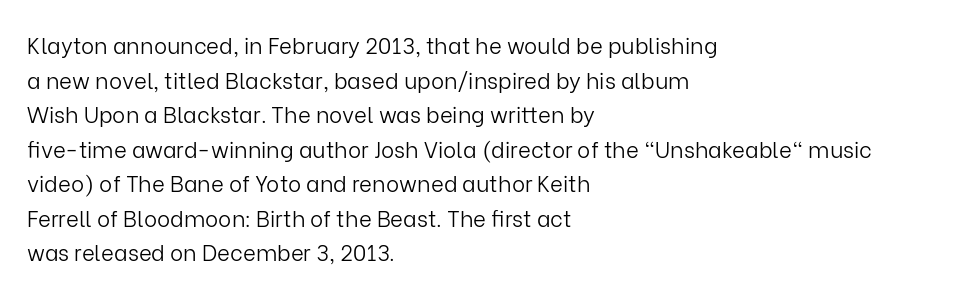
Which margin do the lines hug? The left one — the right edge is uneven. This is roman type, the default non-slanted kind. Summary of vertical rhythm: regular, with standard interline spacing. These glyphs show unthickened strokes, regular width or finer. The rendering keeps characters at their native spacing. The gap between lines stays unmarked.
